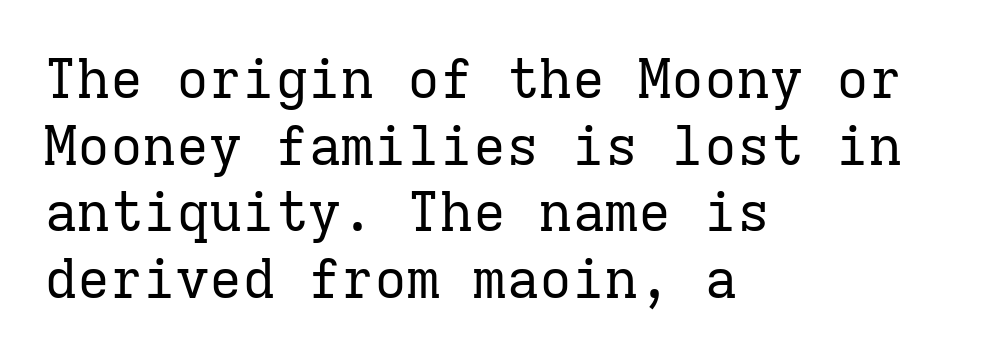
Q: Is the text bold? A: No.
Q: Is the text italic (slanted)? A: No, it is upright.
Q: Is the typeface a serif or a sans-serif typeface? A: Serif.
Q: Is the text underlined? A: No.
Q: How is the paragraph aligned? A: Left-aligned.
Q: Is the spacing between letters normal or unusually wide? A: Normal.
Q: Width (condensed, normal, or wide)? A: Normal.
Q: Stroke contrast? A: Low.
Q: x-height? A: Medium.
Q: Monospaced? A: Yes.
